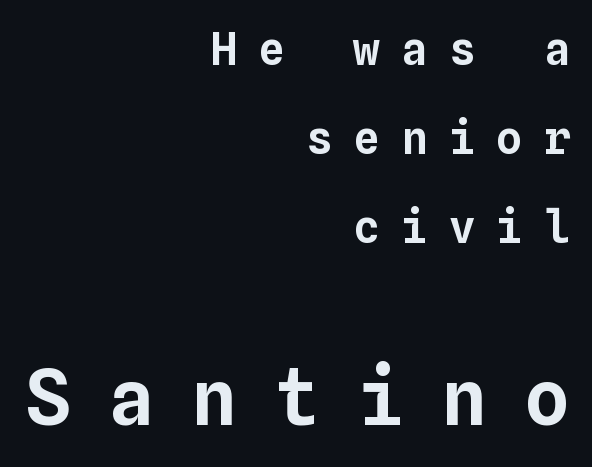
{"italic": "no", "width": "normal", "stroke_contrast": "low", "x_height": "medium", "monospaced": "yes", "underline": "no", "align": "right", "line_spacing": "loose", "line_spacing_ratio": 2.02, "letter_spacing": "wide", "letter_spacing_em": 0.48, "larger_block": "second", "size_ratio": 1.75, "glyph_px": 77}
